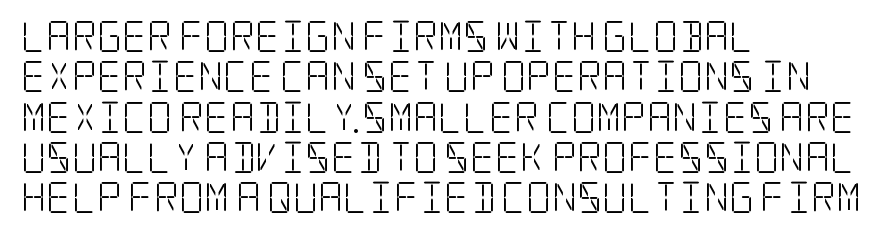
{"serif": "yes", "italic": "no", "bold": "no", "weight": "light", "width": "condensed", "stroke_contrast": "low", "x_height": "large", "underline": "no", "align": "left", "line_spacing": "normal", "line_spacing_ratio": 1.3, "letter_spacing": "normal", "letter_spacing_em": 0.0, "glyph_px": 31}
